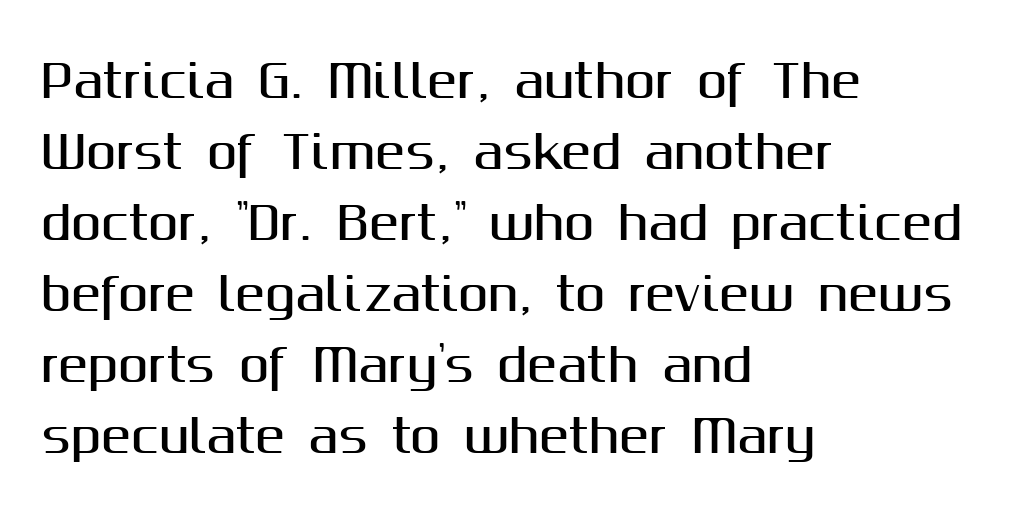
Notice how descenders clear the ascenders below comfortably — that's standard leading. Nobody touched the tracking dial on this one. The face used here is a sans, in the tradition of grotesques and geometrics. It's the straight-up-and-down kind of type.
